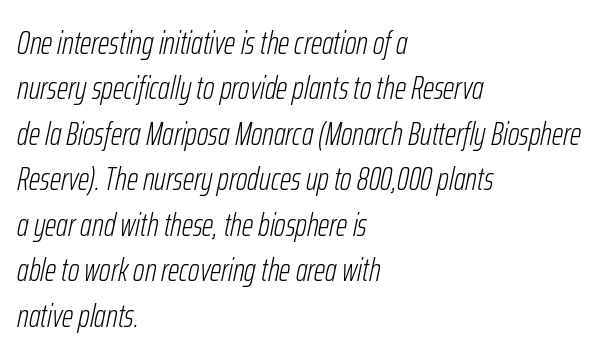
Q: Is the text bold? A: No.
Q: Is the text italic (slanted)? A: Yes, it leans right by about 12 degrees.
Q: Is the text underlined? A: No.
Q: How is the paragraph aligned? A: Left-aligned.
Q: Is the spacing between letters normal or unusually wide? A: Normal.
Q: Is the spacing between lines tight, normal or loose? A: Normal.
Q: Width (condensed, normal, or wide)? A: Condensed.
Q: Stroke contrast? A: Low.
Q: x-height? A: Medium.
Q: Monospaced? A: No.
